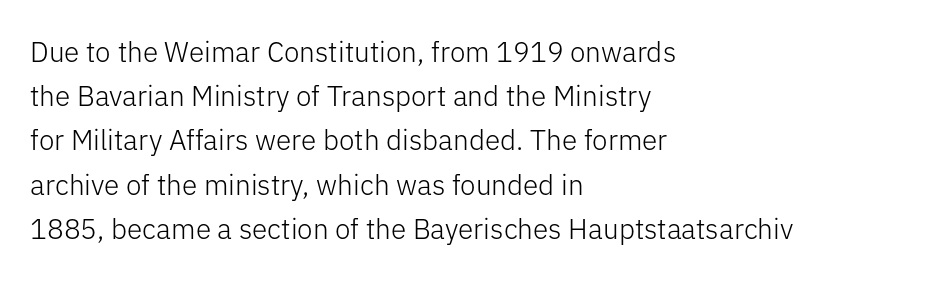
Q: Is the text bold? A: No.
Q: Is the text italic (slanted)? A: No, it is upright.
Q: Is the typeface a serif or a sans-serif typeface? A: Sans-serif.
Q: Is the text underlined? A: No.
Q: How is the paragraph aligned? A: Left-aligned.
Q: Is the spacing between letters normal or unusually wide? A: Normal.
Q: Is the spacing between lines tight, normal or loose? A: Normal.
Q: Width (condensed, normal, or wide)? A: Normal.
Q: Stroke contrast? A: Low.
Q: x-height? A: Medium.
Q: Monospaced? A: No.
